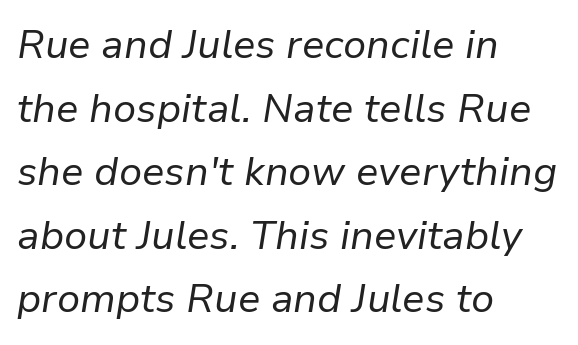
Nothing unusual about the tracking: characters are spaced as the font intends. Is this a fixed-width face? No — the glyphs have proportional, varying widths. Italic? Definitely — the glyphs are oblique. Compared with typical paragraphs, the rows here are spaced about the same. Check under the words: just untouched page. The rendering anchors every line to the left-hand side.
